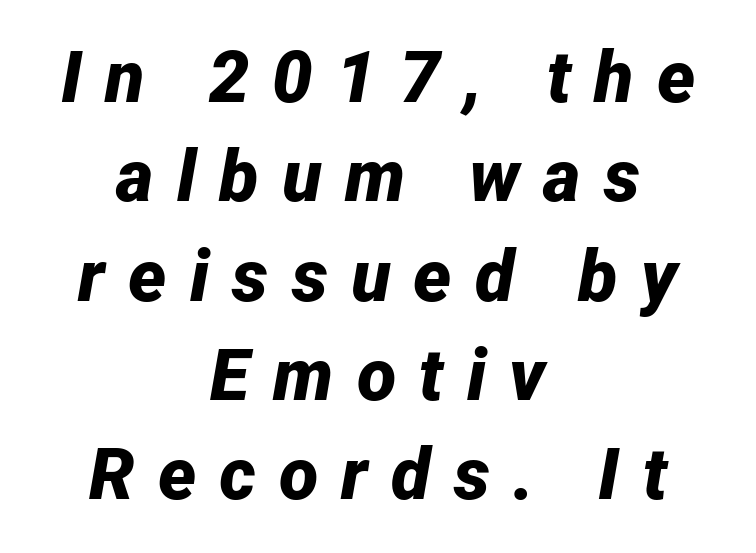
The image shows 72 px bold type, italic (leaning right); set centered, normal line spacing (1.38x), unusually wide letter spacing (+0.32 em), not underlined; low stroke contrast and a medium x-height.
